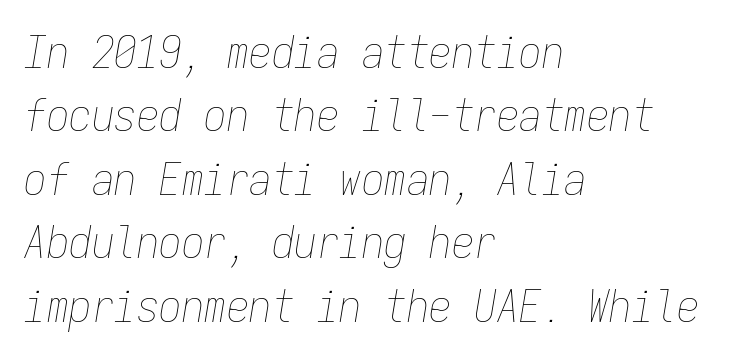
Q: Is the text bold? A: No.
Q: Is the text italic (slanted)? A: Yes, it leans right by about 9 degrees.
Q: Is the text underlined? A: No.
Q: How is the paragraph aligned? A: Left-aligned.
Q: Is the spacing between letters normal or unusually wide? A: Normal.
Q: Is the spacing between lines tight, normal or loose? A: Normal.
Q: Width (condensed, normal, or wide)? A: Condensed.
Q: Stroke contrast? A: Low.
Q: x-height? A: Medium.
Q: Monospaced? A: Yes.
